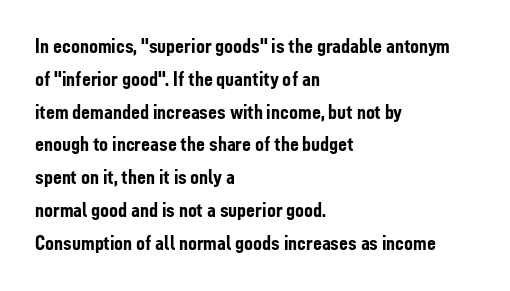
{"italic": "no", "bold": "yes", "underline": "no", "align": "left", "line_spacing": "normal", "line_spacing_ratio": 1.49, "letter_spacing": "normal", "letter_spacing_em": 0.0, "glyph_px": 22}
